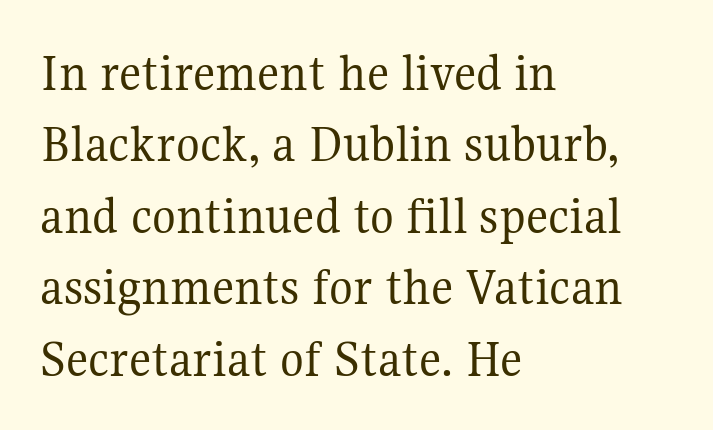
Q: Is the text bold? A: No.
Q: Is the text italic (slanted)? A: No, it is upright.
Q: Is the typeface a serif or a sans-serif typeface? A: Serif.
Q: Is the text underlined? A: No.
Q: How is the paragraph aligned? A: Left-aligned.
Q: Is the spacing between letters normal or unusually wide? A: Normal.
Q: Is the spacing between lines tight, normal or loose? A: Normal.
Q: Width (condensed, normal, or wide)? A: Normal.
Q: Stroke contrast? A: Medium.
Q: x-height? A: Medium.
Q: Monospaced? A: No.
